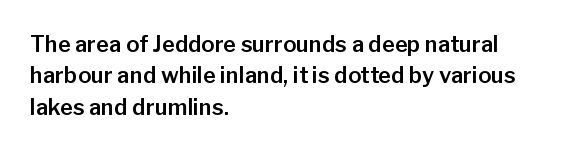
Quick note: underline off. Interline gaps are of average width in this sample. Notice how the stems are strictly vertical — no italics here. How are the letters spaced? Ordinarily, with no added tracking. The lines are quadded left.
